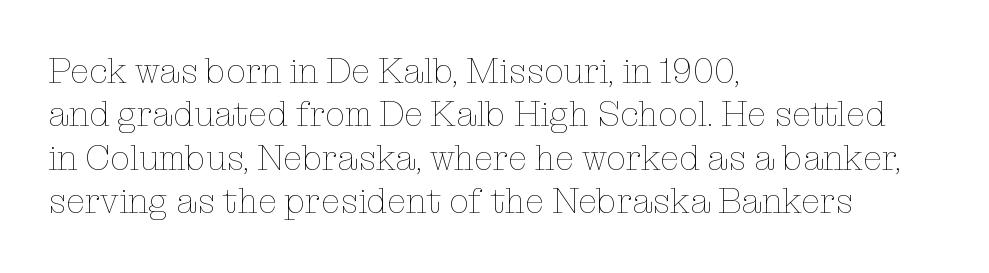
Q: Is the text bold? A: No.
Q: Is the text italic (slanted)? A: No, it is upright.
Q: Is the text underlined? A: No.
Q: How is the paragraph aligned? A: Left-aligned.
Q: Is the spacing between letters normal or unusually wide? A: Normal.
Q: Width (condensed, normal, or wide)? A: Normal.
Q: Stroke contrast? A: Low.
Q: x-height? A: Medium.
Q: Monospaced? A: No.
